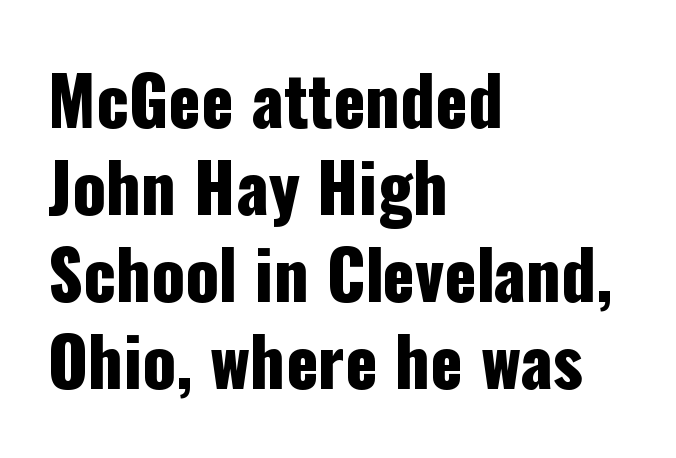
The image shows 67 px condensed sans-serif type, upright; set left-aligned, normal line spacing (1.3x), normal letter spacing, not underlined; low stroke contrast and a medium x-height.
